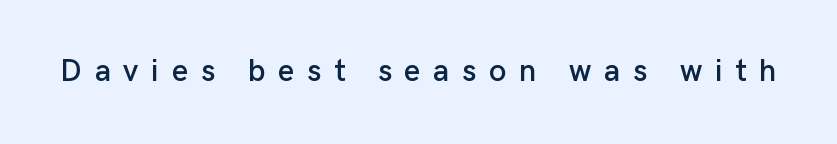
The image shows 31 px sans-serif type, upright; set unusually wide letter spacing (+0.41 em), not underlined; low stroke contrast and a medium x-height.
